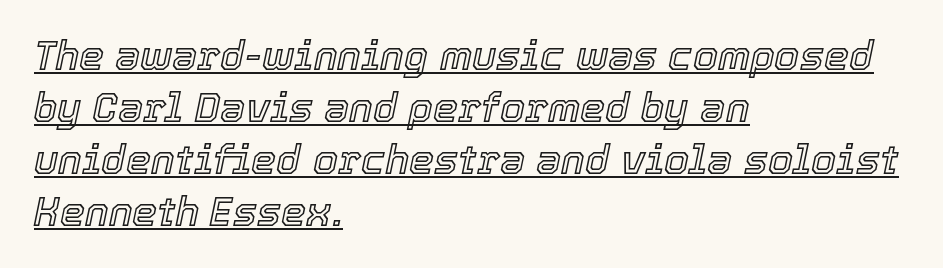
The image shows 40 px text type, italic (leaning right); set left-aligned, normal line spacing (1.3x), normal letter spacing, underlined; a medium x-height.
